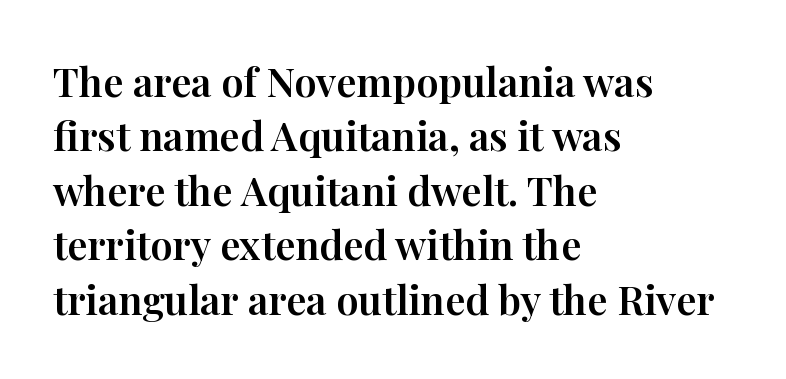
Q: Is the text italic (slanted)? A: No, it is upright.
Q: Is the typeface a serif or a sans-serif typeface? A: Serif.
Q: Is the text underlined? A: No.
Q: How is the paragraph aligned? A: Left-aligned.
Q: Is the spacing between letters normal or unusually wide? A: Normal.
Q: Is the spacing between lines tight, normal or loose? A: Normal.
Q: Width (condensed, normal, or wide)? A: Normal.
Q: Stroke contrast? A: High.
Q: x-height? A: Medium.
Q: Monospaced? A: No.
